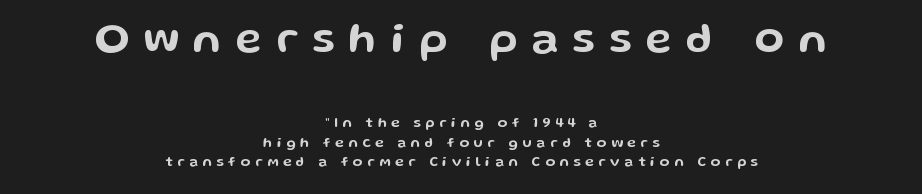
Q: Is the text italic (slanted)? A: No, it is upright.
Q: Is the typeface a serif or a sans-serif typeface? A: Sans-serif.
Q: Is the text underlined? A: No.
Q: How is the paragraph aligned? A: Centered.
Q: Is the spacing between letters normal or unusually wide? A: Unusually wide.
Q: Is the spacing between lines tight, normal or loose? A: Normal.
Q: Which block of text is set in a larger size, the first (top) or the second (bottom)? A: The first (top) one.
Q: Width (condensed, normal, or wide)? A: Wide.
Q: Stroke contrast? A: Low.
Q: x-height? A: Medium.
Q: Monospaced? A: No.
